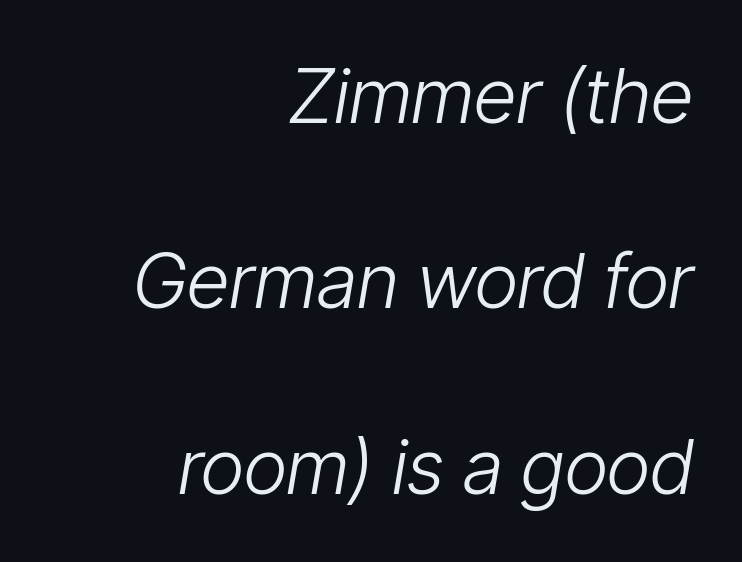
The image shows 76 px light, condensed type, italic (leaning right); set right-aligned, loose line spacing (2.44x), normal letter spacing, not underlined; low stroke contrast and a medium x-height.
